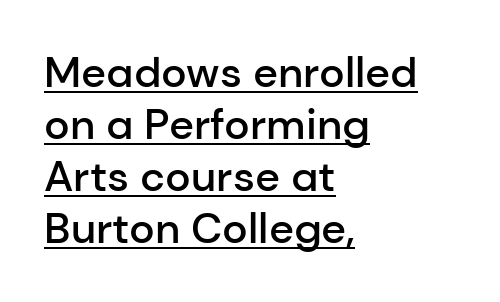
A continuous stroke trails under the words, as in a hyperlink. These lines are set flush left with a ragged right edge. What stands out about the letter spacing? Nothing — it is the standard amount. When letters stand straight like this, we call the style roman or upright. The letters advance in unequal steps, a hallmark of proportional type. What weight is shown? A semibold, between regular and bold.
